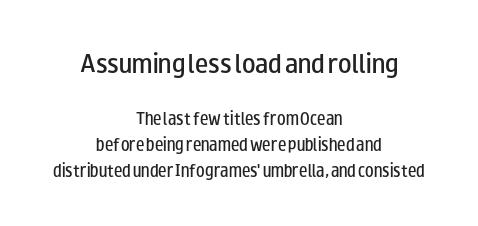
Whoever set this made the first block the dominant, larger element. Moderately thickened strokes mark this as semibold type. You could call the tracking neutral — neither tight nor loose. A roman cut, with each character standing at attention.
